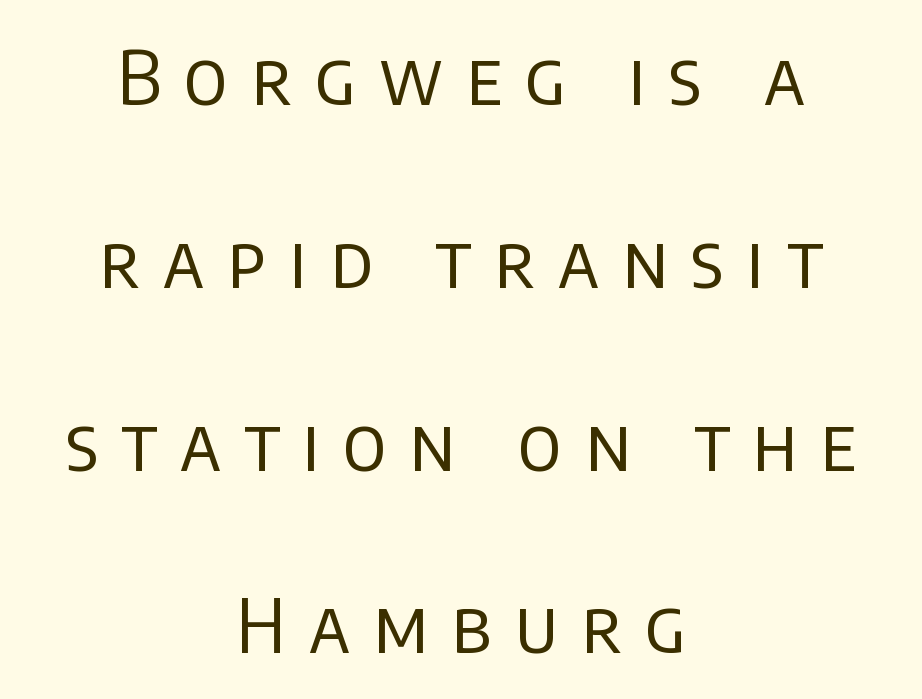
Letterform terminals end flat and unadorned throughout the passage. The lines are spread far apart with generous leading. The rag falls on both sides of this text block equally. A typesetter would call this proportional, since set widths differ per character. Caption: face not bold, strokes unweighted. Ascenders rise straight up at ninety degrees.
